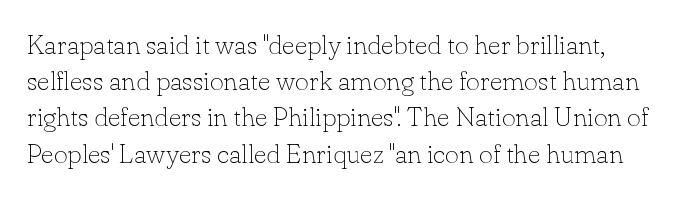
This sample uses an upright cut, with every glyph sitting square on the baseline. Compared with typical paragraphs, the rows here are spaced about the same. Nothing heavy about these letters — not bold at all. Honestly, there is no underline to notice here at all. This sample uses plain, unmodified letter spacing.
